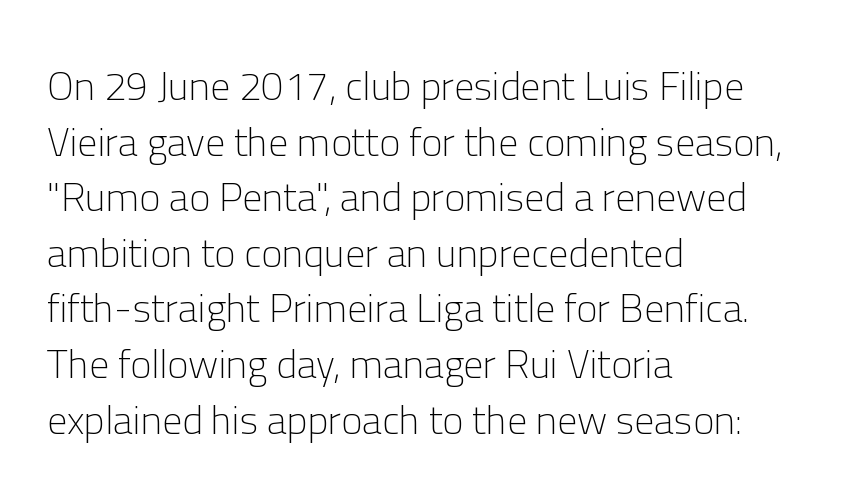
The image shows 40 px light sans-serif type, upright; set left-aligned, normal line spacing (1.39x), normal letter spacing, not underlined; low stroke contrast and a medium x-height.
